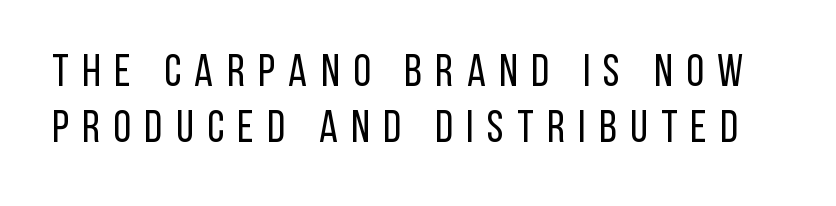
Observe the wide spacing: letters keep a clear distance from each other. Is the type heavy? It reads as light-to-regular instead. The space directly below the letters is spotless. Each letter keeps its own natural width here, so spacing adapts to shape. The lettering stays uniformly vertical, giving the passage a roman look. The letters carry no serifs — their stems end cleanly without finishing strokes.
